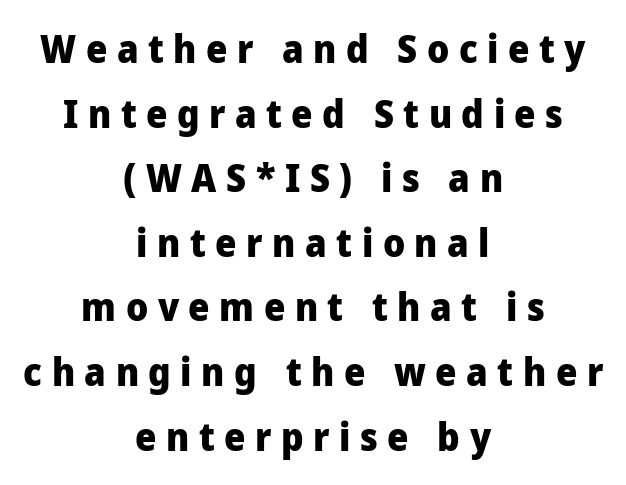
{"serif": "no", "italic": "no", "bold": "yes", "weight": "heavy", "width": "normal", "stroke_contrast": "low", "x_height": "medium", "monospaced": "no", "underline": "no", "align": "center", "line_spacing": "normal", "line_spacing_ratio": 1.7, "letter_spacing": "wide", "letter_spacing_em": 0.25, "glyph_px": 38}
